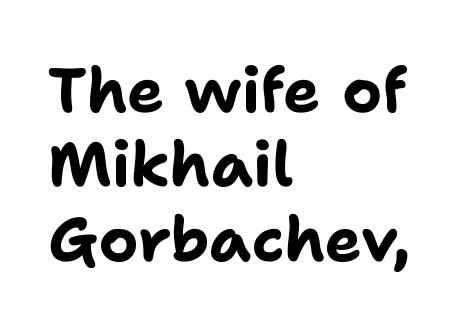
If you drew a ruler down the left edge, every line would touch it. There is no visible air inserted between adjacent glyphs. The font family rendered here belongs to the sans-serif group. Set as a true bold cut, around the 700 mark. No word sits above an underline. Ordinary non-slanted type is in use.
